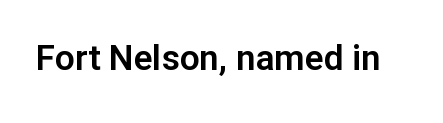
{"serif": "no", "italic": "no", "width": "normal", "stroke_contrast": "low", "x_height": "medium", "monospaced": "no", "underline": "no", "letter_spacing": "normal", "letter_spacing_em": 0.0, "glyph_px": 35}
